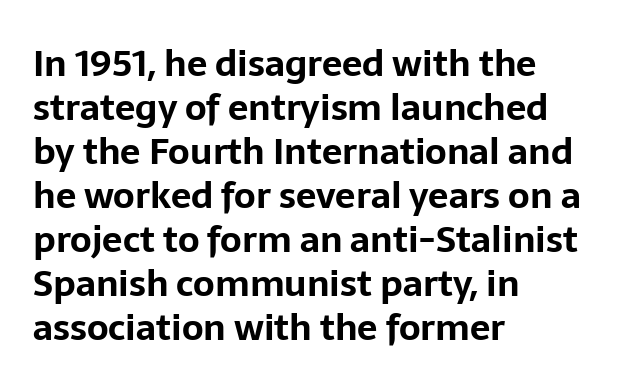
Every letter is thick-stroked: bold, no question. Visually the block forms a straight wall on the left and a jagged coastline on the right. Posture: vertical. The passage shown is typed in a proportional face where columns would drift. Look at the tracking — it's just the regular setting, nothing added.
